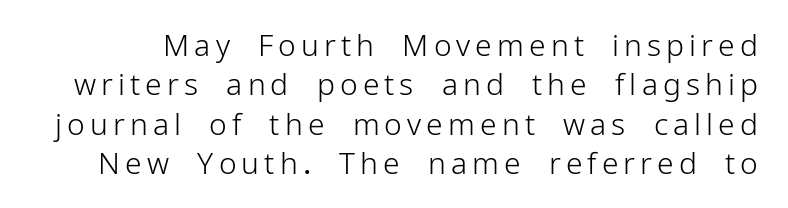
Q: Is the text bold? A: No.
Q: Is the text italic (slanted)? A: No, it is upright.
Q: Is the typeface a serif or a sans-serif typeface? A: Sans-serif.
Q: Is the text underlined? A: No.
Q: Is the spacing between lines tight, normal or loose? A: Normal.
Q: Width (condensed, normal, or wide)? A: Normal.
Q: Stroke contrast? A: Low.
Q: x-height? A: Medium.
Q: Monospaced? A: No.
